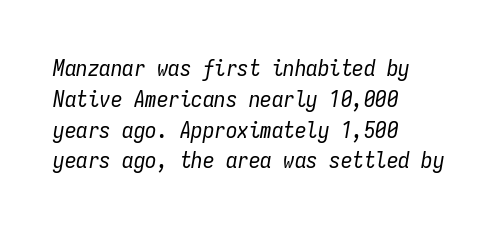
{"italic": "yes", "lean": "right", "slant_degrees": 9, "bold": "no", "underline": "no", "align": "left", "line_spacing": "normal", "line_spacing_ratio": 1.34, "letter_spacing": "normal", "letter_spacing_em": 0.0, "glyph_px": 23}
